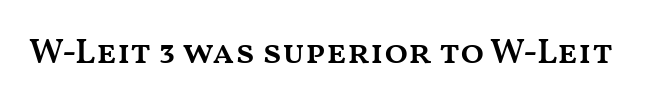
{"italic": "no", "bold": "semi", "weight": "semibold", "width": "wide", "stroke_contrast": "medium", "x_height": "medium", "monospaced": "no", "underline": "no", "letter_spacing": "normal", "letter_spacing_em": 0.0, "glyph_px": 35}
